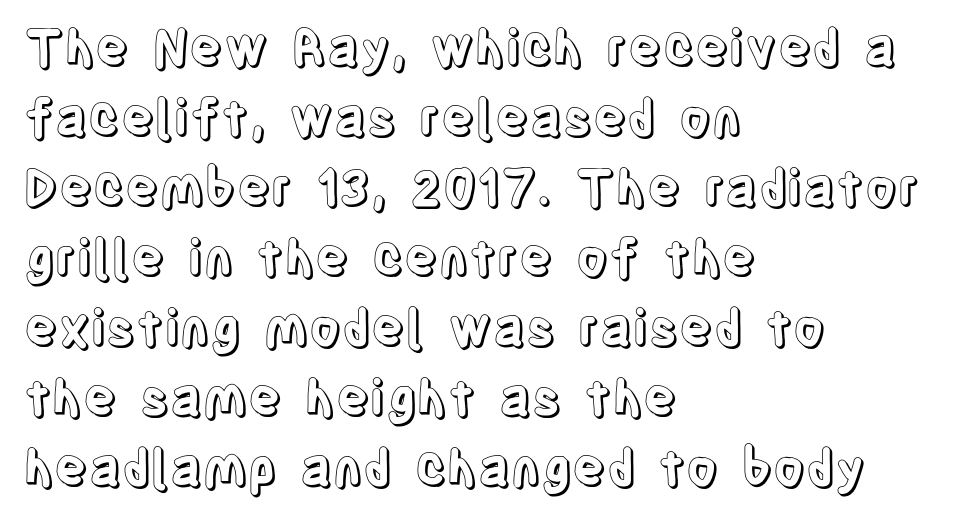
The image shows 50 px condensed type, upright; set left-aligned, normal line spacing (1.4x), normal letter spacing, not underlined; a large x-height.
